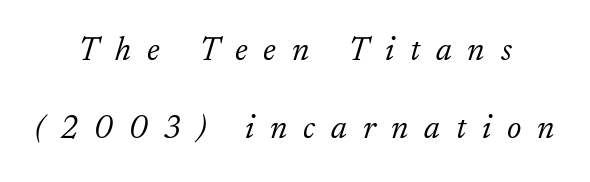
{"serif": "yes", "italic": "yes", "lean": "right", "slant_degrees": 17, "bold": "no", "weight": "light", "width": "normal", "stroke_contrast": "low", "x_height": "small", "monospaced": "no", "underline": "no", "align": "center", "line_spacing": "loose", "line_spacing_ratio": 2.35, "letter_spacing": "wide", "letter_spacing_em": 0.48, "glyph_px": 33}
